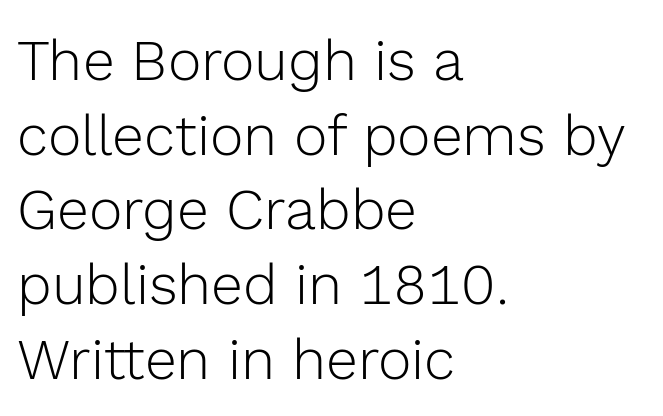
{"serif": "no", "italic": "no", "bold": "no", "weight": "light", "width": "normal", "x_height": "medium", "monospaced": "no", "underline": "no", "align": "left", "line_spacing": "normal", "line_spacing_ratio": 1.31, "letter_spacing": "normal", "letter_spacing_em": 0.0, "glyph_px": 57}
